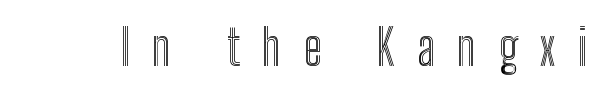
The image shows 49 px condensed type, upright; set unusually wide letter spacing (+0.46 em), not underlined; a medium x-height.
